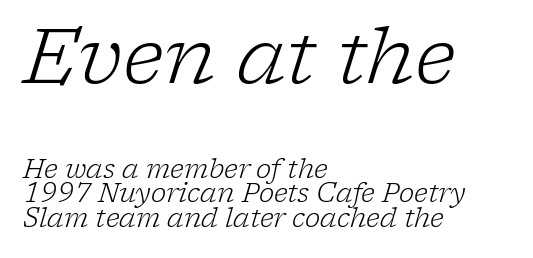
{"serif": "yes", "italic": "yes", "lean": "right", "slant_degrees": 17, "bold": "no", "weight": "light", "width": "normal", "stroke_contrast": "low", "x_height": "medium", "monospaced": "no", "underline": "no", "align": "left", "line_spacing": "tight", "line_spacing_ratio": 0.95, "letter_spacing": "normal", "letter_spacing_em": 0.0, "larger_block": "first", "size_ratio": 2.96, "glyph_px": 77}
